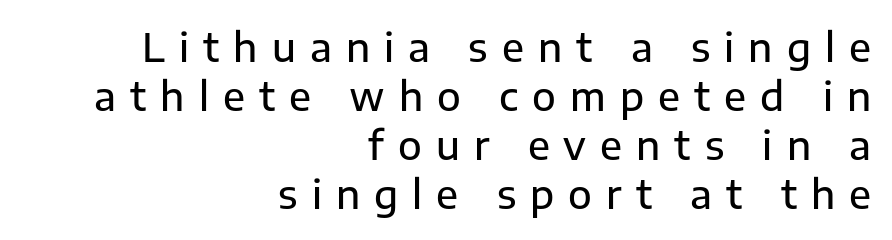
Q: Is the text italic (slanted)? A: No, it is upright.
Q: Is the typeface a serif or a sans-serif typeface? A: Sans-serif.
Q: Is the text underlined? A: No.
Q: How is the paragraph aligned? A: Right-aligned.
Q: Is the spacing between letters normal or unusually wide? A: Unusually wide.
Q: Is the spacing between lines tight, normal or loose? A: Normal.
Q: Width (condensed, normal, or wide)? A: Normal.
Q: Stroke contrast? A: Low.
Q: x-height? A: Medium.
Q: Monospaced? A: No.
